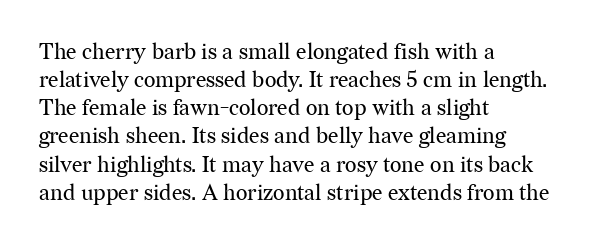
Normally led — the rows are evenly, conventionally spaced. Underlining? Definitely not there. The axis of the letterforms is exactly vertical. The passage is arranged the way most books set body copy — flush left. Default kerning and tracking; the words read as compact shapes.
